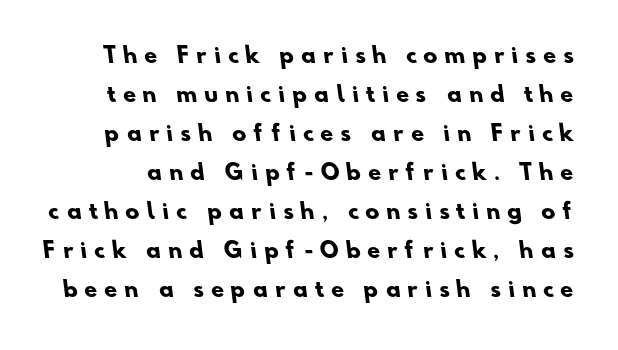
{"bold": "yes", "underline": "no", "line_spacing_ratio": 1.86, "letter_spacing": "wide", "letter_spacing_em": 0.34, "glyph_px": 21}
